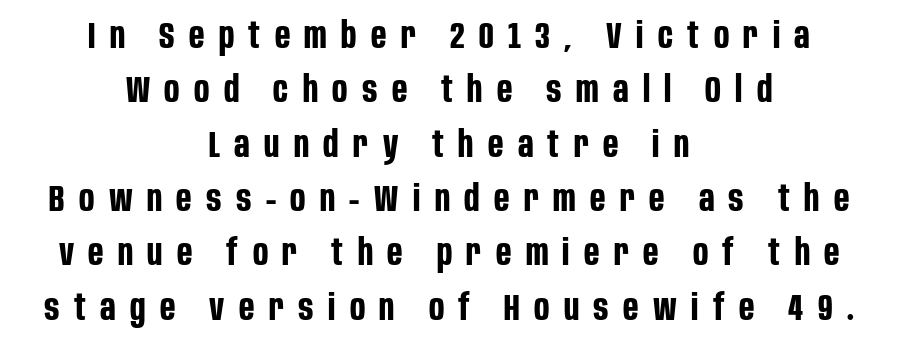
The image shows 36 px bold, condensed sans-serif type, upright; set centered, normal line spacing (1.51x), unusually wide letter spacing (+0.4 em), not underlined; low stroke contrast and a large x-height.
